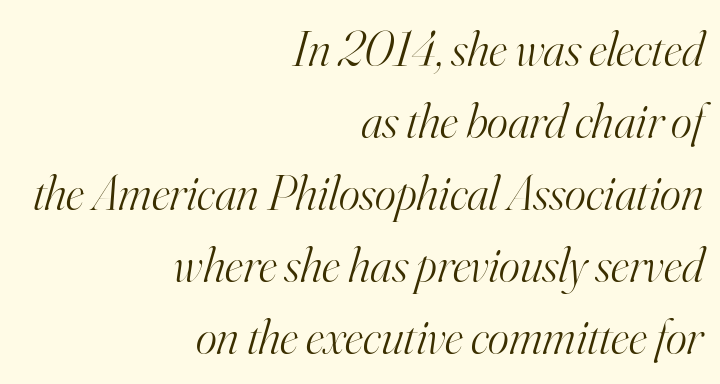
Q: Is the text bold? A: No.
Q: Is the text italic (slanted)? A: Yes, it leans right by about 16 degrees.
Q: Is the typeface a serif or a sans-serif typeface? A: Serif.
Q: Is the text underlined? A: No.
Q: How is the paragraph aligned? A: Right-aligned.
Q: Is the spacing between letters normal or unusually wide? A: Normal.
Q: Is the spacing between lines tight, normal or loose? A: Normal.
Q: Width (condensed, normal, or wide)? A: Normal.
Q: Stroke contrast? A: High.
Q: x-height? A: Small.
Q: Monospaced? A: No.
